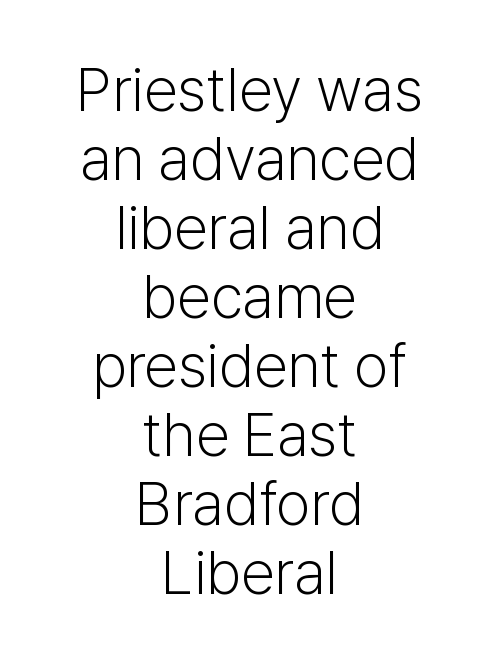
Is this a sans? Yes — the strokes have no serifs. Which margin do the lines hug? Neither — every line sits in the middle. The lettering holds an erect, upright posture throughout. Caption: standard tracking, unaltered. A clean baseline with only descenders dipping below it. This sample has the flowing, uneven cadence of proportional lettering.
